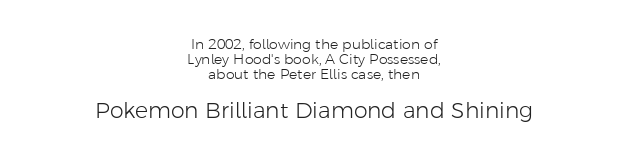
Q: Is the text bold? A: No.
Q: Is the text italic (slanted)? A: No, it is upright.
Q: Is the text underlined? A: No.
Q: How is the paragraph aligned? A: Centered.
Q: Is the spacing between letters normal or unusually wide? A: Normal.
Q: Is the spacing between lines tight, normal or loose? A: Tight.
Q: Which block of text is set in a larger size, the first (top) or the second (bottom)? A: The second (bottom) one.
